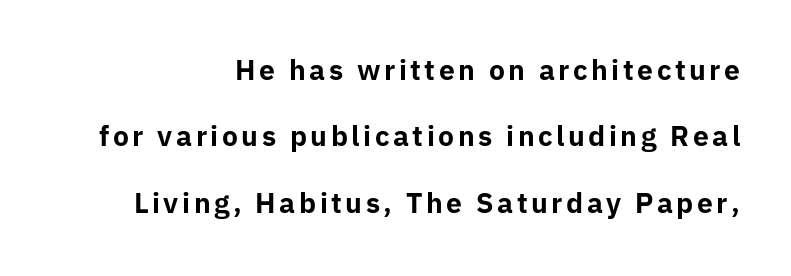
Q: Is the text bold? A: Yes.
Q: Is the text italic (slanted)? A: No, it is upright.
Q: Is the text underlined? A: No.
Q: How is the paragraph aligned? A: Right-aligned.
Q: Is the spacing between lines tight, normal or loose? A: Loose.
